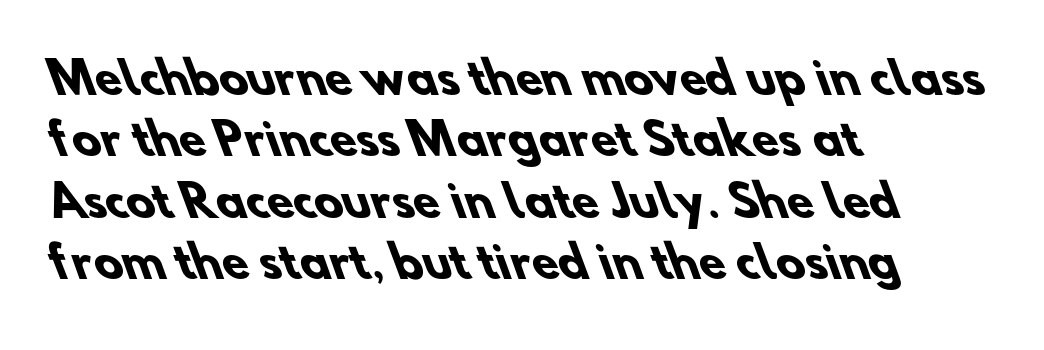
The image shows 43 px heavy sans-serif type; set left-aligned, normal line spacing (1.43x), normal letter spacing, not underlined; low stroke contrast and a small x-height.
